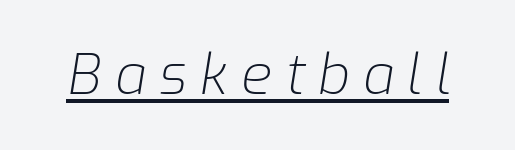
{"italic": "yes", "lean": "right", "slant_degrees": 9, "bold": "no", "weight": "light", "width": "normal", "stroke_contrast": "low", "x_height": "medium", "monospaced": "no", "underline": "yes", "letter_spacing": "wide", "letter_spacing_em": 0.23, "glyph_px": 56}
